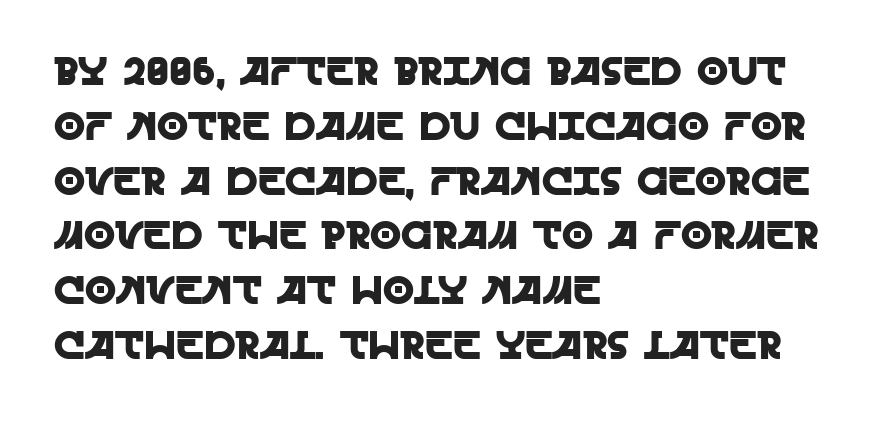
The image shows 40 px sans-serif type, upright; set left-aligned, normal line spacing (1.37x), normal letter spacing, not underlined; a large x-height.
